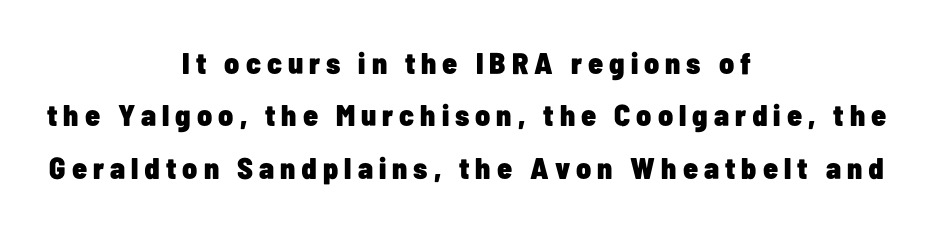
The image shows 30 px heavy, condensed sans-serif type, upright; set centered, line spacing 1.75x, unusually wide letter spacing (+0.2 em), not underlined; low stroke contrast and a medium x-height.
